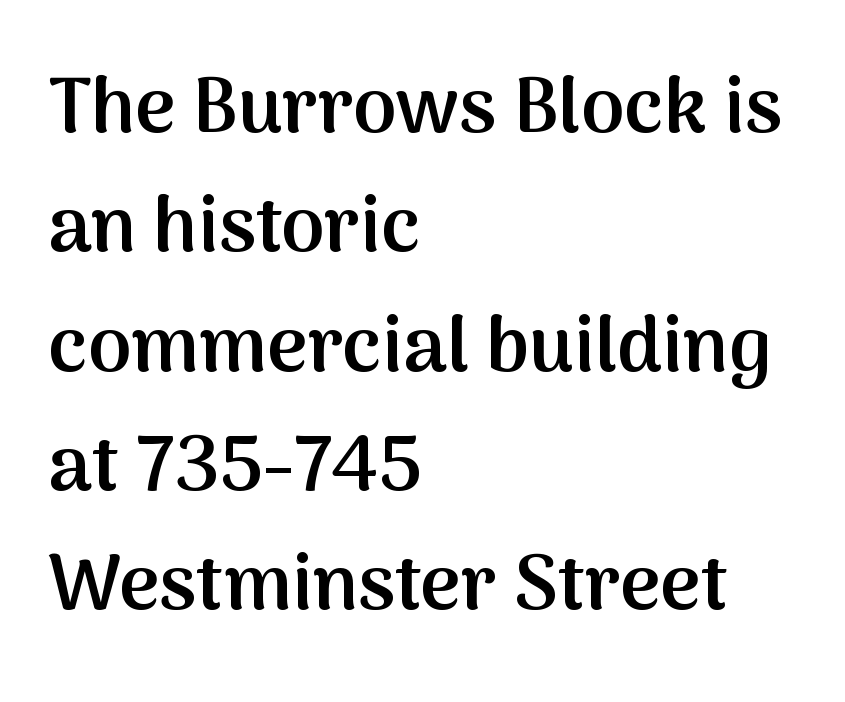
The image shows 78 px semibold sans-serif type, upright; set left-aligned, normal line spacing (1.53x), normal letter spacing, not underlined; medium stroke contrast and a medium x-height.
